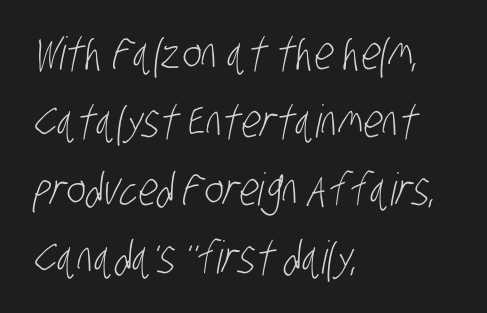
{"serif": "no", "bold": "no", "weight": "light", "width": "condensed", "stroke_contrast": "low", "x_height": "large", "monospaced": "no", "underline": "no", "align": "left", "line_spacing": "normal", "line_spacing_ratio": 1.51, "letter_spacing": "normal", "letter_spacing_em": 0.0, "glyph_px": 45}
